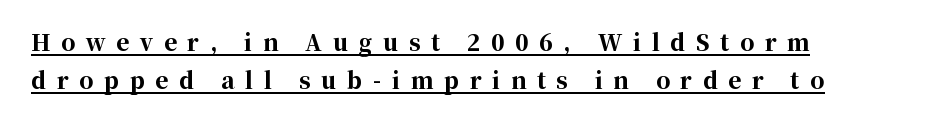
{"italic": "no", "bold": "yes", "underline": "yes", "align": "left", "line_spacing_ratio": 1.74, "letter_spacing": "wide", "letter_spacing_em": 0.49, "glyph_px": 22}
